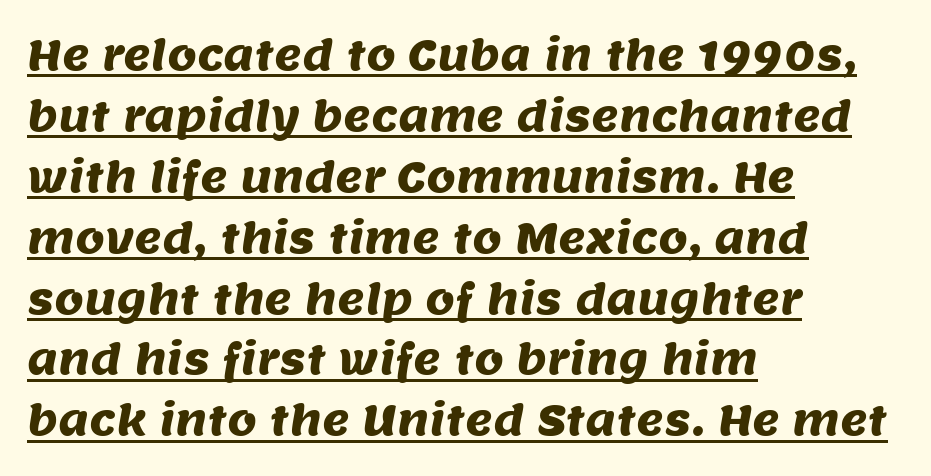
Q: Is the typeface a serif or a sans-serif typeface? A: Sans-serif.
Q: Is the text underlined? A: Yes.
Q: How is the paragraph aligned? A: Left-aligned.
Q: Is the spacing between letters normal or unusually wide? A: Normal.
Q: Is the spacing between lines tight, normal or loose? A: Normal.
Q: Width (condensed, normal, or wide)? A: Normal.
Q: Stroke contrast? A: Medium.
Q: x-height? A: Large.
Q: Monospaced? A: No.
